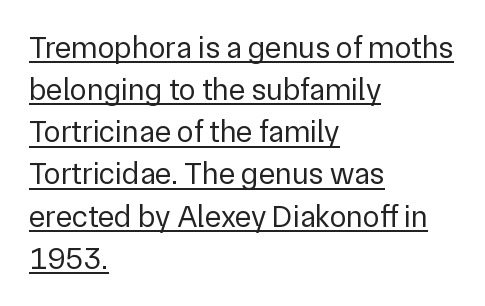
Here the designer chose a conventional face with non-uniform glyph widths. The horizontal fit of the characters is conventional and even. The lines in this sample share a left origin and differ only in where they stop. A typesetter would mark this as roman, not italic. Regarding serifs, this sample does without them. Glance below the letters and you will spot a drawn line.
